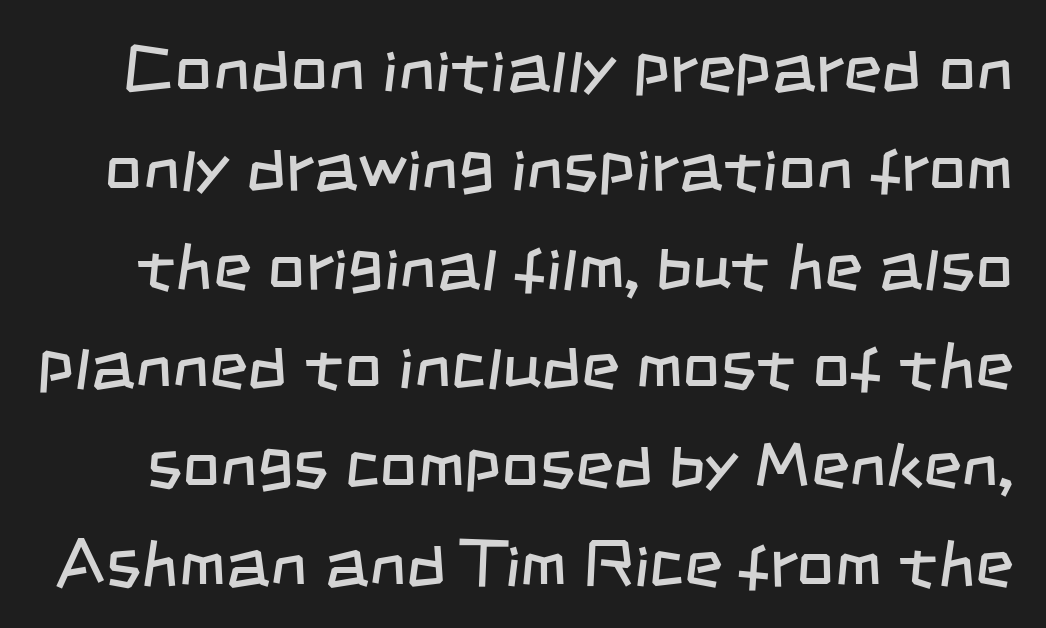
{"serif": "no", "bold": "no", "weight": "regular", "width": "condensed", "stroke_contrast": "low", "x_height": "large", "monospaced": "no", "underline": "no", "line_spacing": "normal", "line_spacing_ratio": 1.5, "letter_spacing": "normal", "letter_spacing_em": 0.0, "glyph_px": 66}
